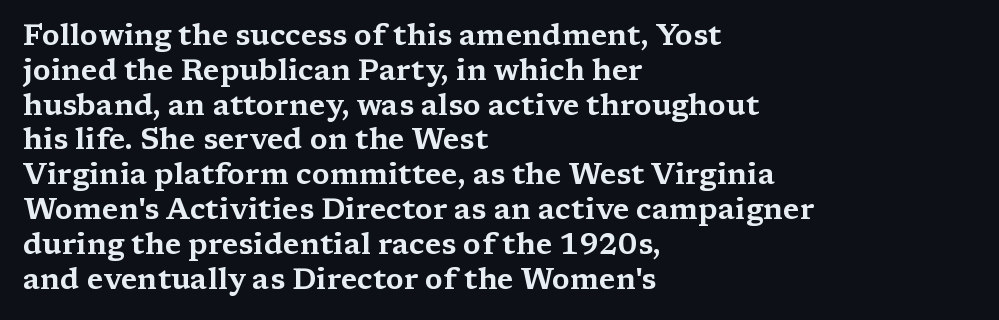
{"serif": "yes", "italic": "no", "width": "wide", "stroke_contrast": "medium", "x_height": "medium", "monospaced": "no", "underline": "no", "align": "left", "line_spacing_ratio": 1.2, "letter_spacing": "normal", "letter_spacing_em": 0.0, "glyph_px": 29}
